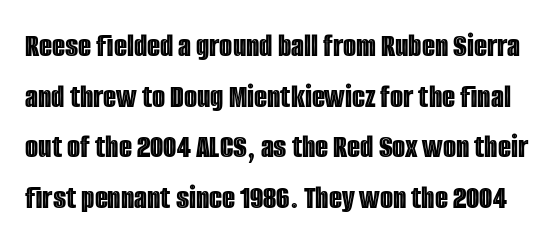
{"italic": "no", "width": "condensed", "x_height": "large", "monospaced": "no", "underline": "no", "line_spacing": "normal", "line_spacing_ratio": 1.49, "letter_spacing": "normal", "letter_spacing_em": 0.0, "glyph_px": 34}
